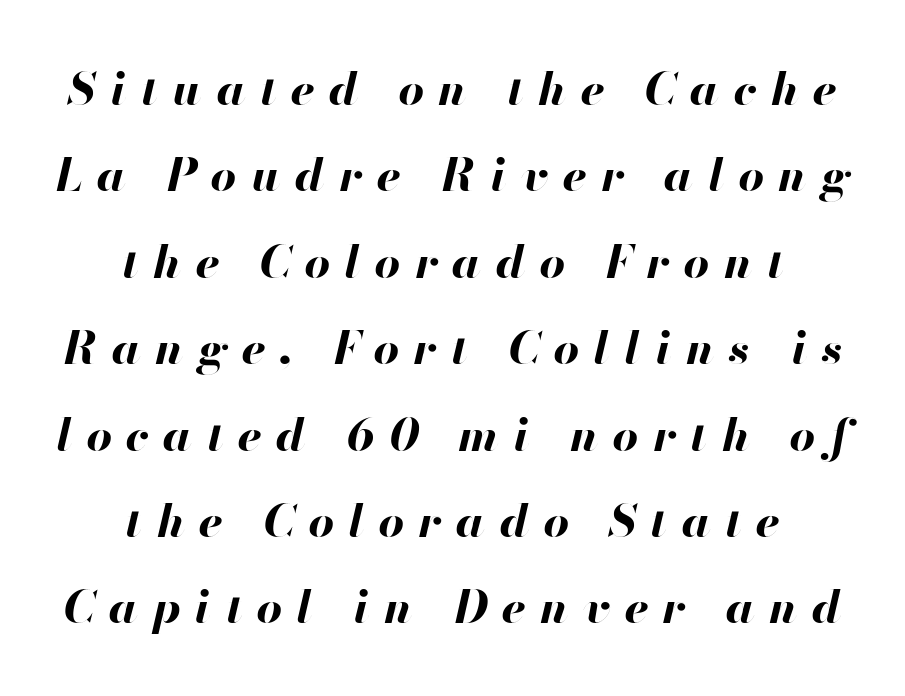
Typeset on center — no edge is straight. Students, observe: this is what heavily led, spacious text looks like. Would a proofreader flag this as italicized? Yes. Here the designer chose a conventional face with non-uniform glyph widths. The words here are not underlined.
